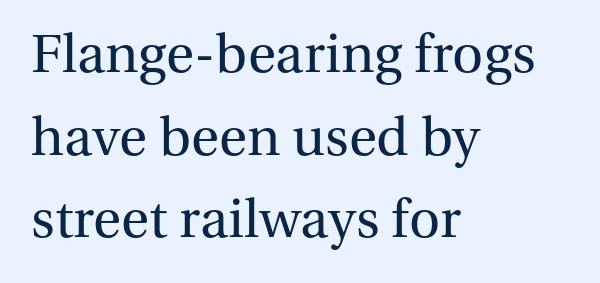
The image shows 54 px regular-weight serif type, upright; set left-aligned, normal line spacing (1.53x), normal letter spacing, not underlined; medium stroke contrast and a medium x-height.
